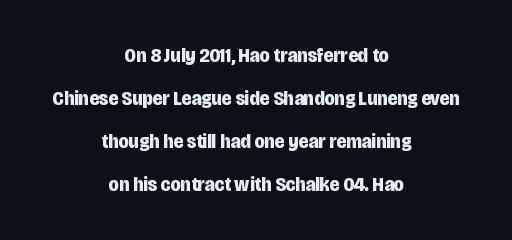
{"italic": "no", "bold": "yes", "underline": "no", "align": "center", "line_spacing": "loose", "line_spacing_ratio": 2.05, "letter_spacing": "normal", "letter_spacing_em": 0.0, "glyph_px": 21}
